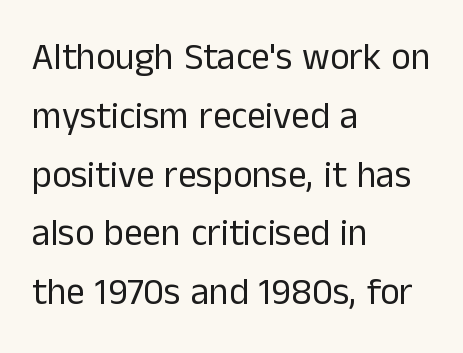
{"serif": "no", "italic": "no", "bold": "no", "weight": "regular", "width": "normal", "stroke_contrast": "low", "x_height": "medium", "monospaced": "no", "underline": "no", "align": "left", "line_spacing": "normal", "line_spacing_ratio": 1.59, "letter_spacing": "normal", "letter_spacing_em": 0.0, "glyph_px": 37}
